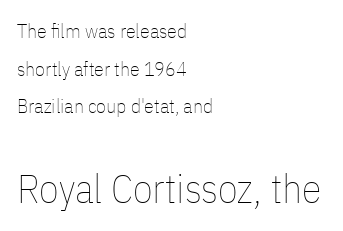
The image shows 40 px thin, condensed type, upright; set left-aligned, line spacing 1.88x, normal letter spacing, not underlined; the second (bottom) block is 2.0x larger; low stroke contrast and a medium x-height.
